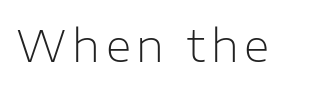
{"serif": "no", "italic": "no", "bold": "no", "weight": "light", "width": "normal", "stroke_contrast": "low", "x_height": "medium", "monospaced": "no", "underline": "no", "glyph_px": 44}
